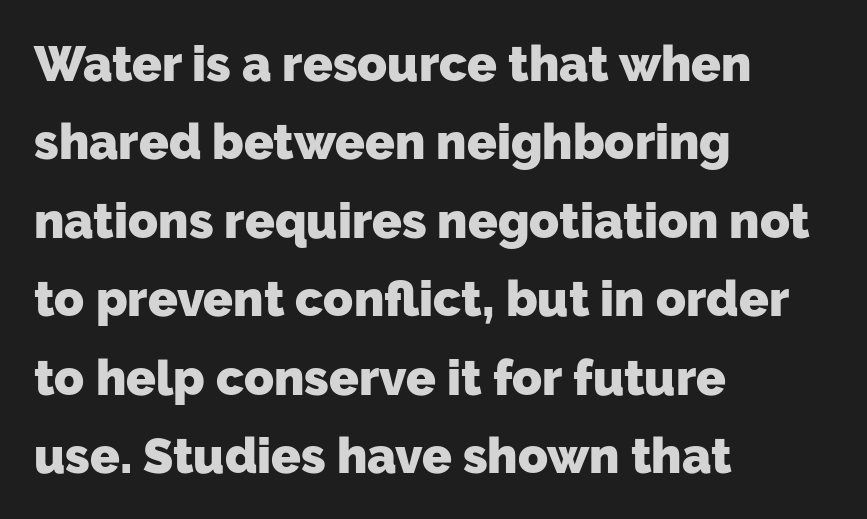
The image shows 49 px heavy sans-serif type; set left-aligned, normal line spacing (1.6x), normal letter spacing, not underlined; low stroke contrast and a medium x-height.
